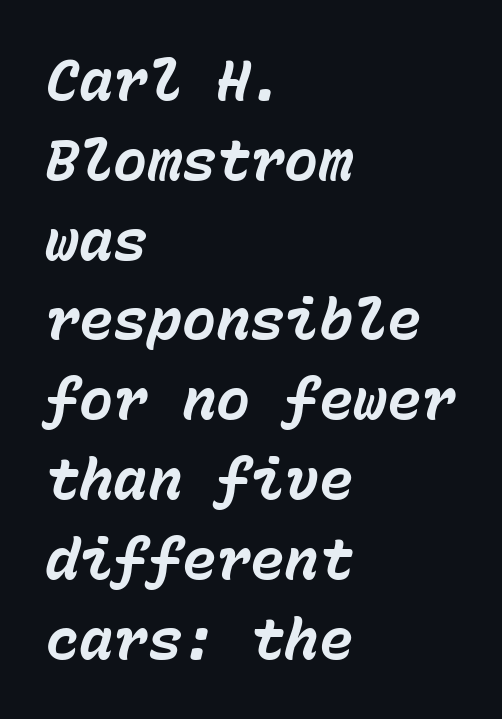
{"italic": "yes", "lean": "right", "slant_degrees": 15, "bold": "yes", "weight": "bold", "width": "normal", "stroke_contrast": "low", "x_height": "medium", "monospaced": "yes", "underline": "no", "align": "left", "line_spacing": "normal", "line_spacing_ratio": 1.4, "letter_spacing": "normal", "letter_spacing_em": 0.0, "glyph_px": 57}
